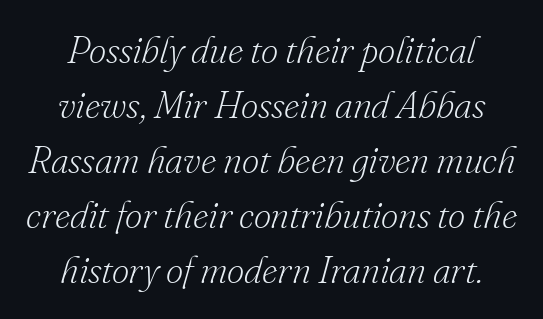
{"serif": "yes", "italic": "yes", "lean": "right", "slant_degrees": 16, "bold": "no", "weight": "light", "width": "normal", "stroke_contrast": "low", "x_height": "small", "monospaced": "no", "underline": "no", "line_spacing": "normal", "line_spacing_ratio": 1.45, "letter_spacing": "normal", "letter_spacing_em": 0.0, "glyph_px": 38}
